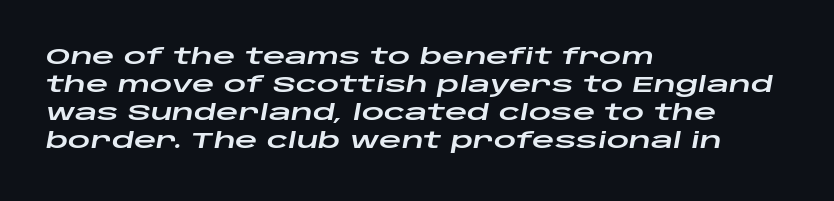
The image shows 22 px text type, italic (leaning right); set left-aligned, normal line spacing (1.28x), normal letter spacing, not underlined.
